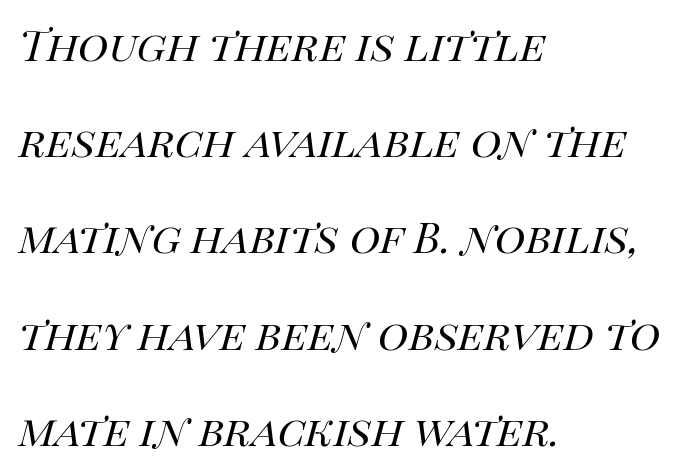
The glyphs are unaccompanied by any horizontal stroke below them. This sample uses plain, unmodified letter spacing. A classic flush-left, rag-right setting is used for this passage. The lettering tilts uniformly, giving the passage an italic look.
